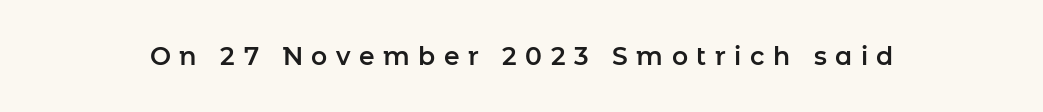
Q: Is the text italic (slanted)? A: No, it is upright.
Q: Is the text underlined? A: No.
Q: Is the spacing between letters normal or unusually wide? A: Unusually wide.
